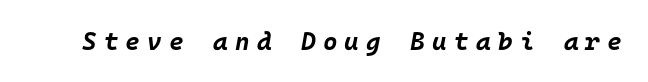
{"italic": "yes", "lean": "right", "slant_degrees": 10, "bold": "yes", "underline": "no", "letter_spacing": "wide", "letter_spacing_em": 0.29, "glyph_px": 25}
